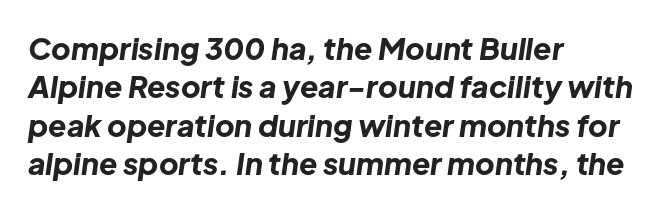
Typesetter's note: full bold, strokes at maximum text heaviness. Here the designer chose a conventional face with non-uniform glyph widths. A bare baseline throughout the passage. Quick note: italic.
